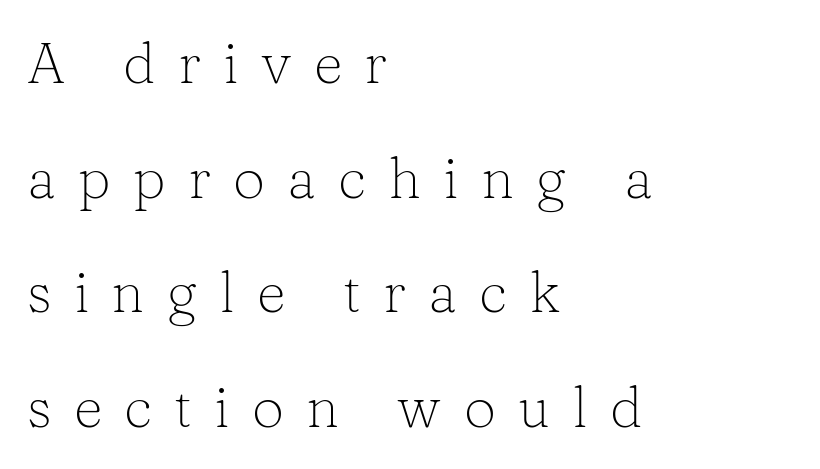
Observe the serifs anchoring each vertical stroke in this sample. Is this a heavy cut? Hardly; it is regular or lighter. Quick note: underline off. Students, observe: this is what heavily led, spacious text looks like.
